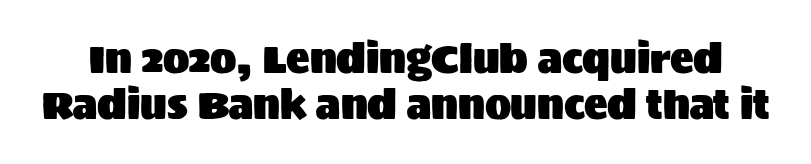
The image shows 39 px sans-serif type, upright; set line spacing 1.19x, normal letter spacing, not underlined; medium stroke contrast and a large x-height.
